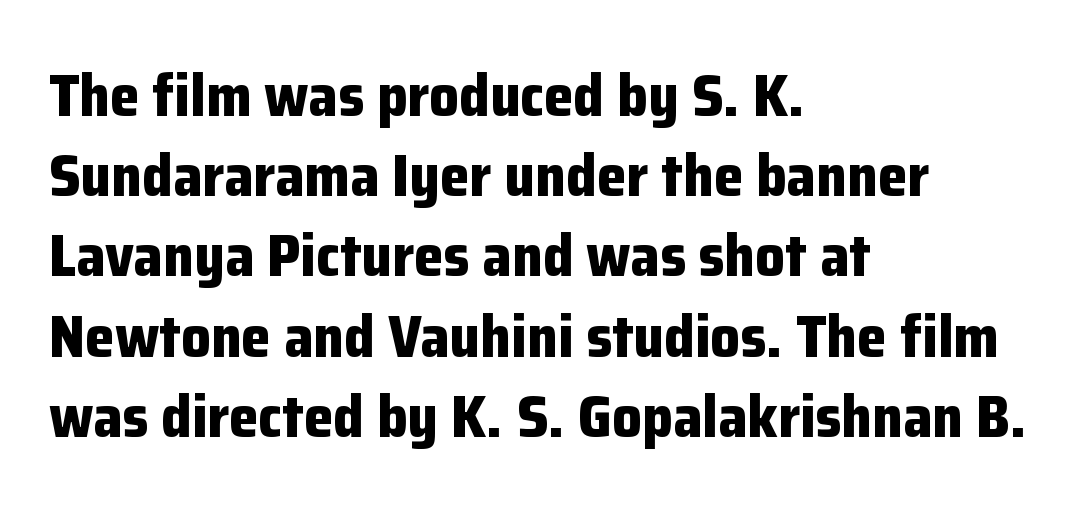
Q: Is the text bold? A: Yes.
Q: Is the text italic (slanted)? A: No, it is upright.
Q: Is the typeface a serif or a sans-serif typeface? A: Sans-serif.
Q: Is the text underlined? A: No.
Q: How is the paragraph aligned? A: Left-aligned.
Q: Is the spacing between letters normal or unusually wide? A: Normal.
Q: Is the spacing between lines tight, normal or loose? A: Normal.
Q: Width (condensed, normal, or wide)? A: Normal.
Q: Stroke contrast? A: Low.
Q: x-height? A: Medium.
Q: Monospaced? A: No.
